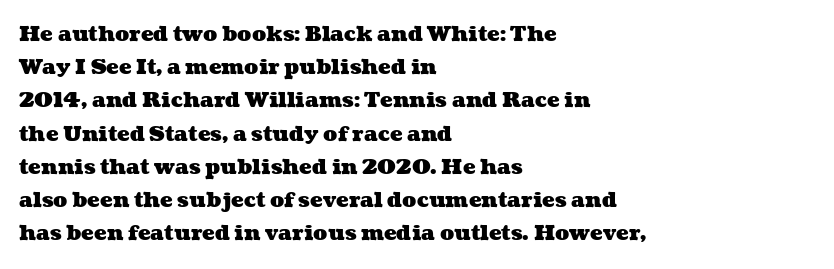
Heavy-handed strokes throughout: this text is bold. Decoration check: the copy has no underline. Leftover space on each line is placed entirely after the last word. What's the leading like? Ordinary, nothing unusual. Each word holds together tightly as a unit, with standard inter-letter gaps.
